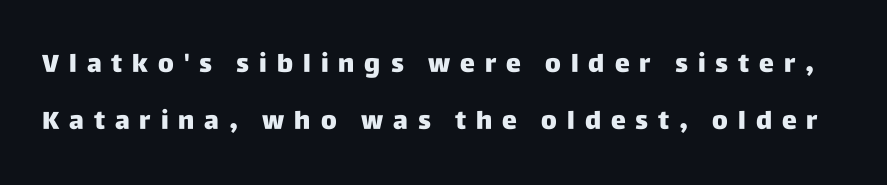
The image shows 25 px text type, upright; set loose line spacing (2.29x), unusually wide letter spacing (+0.4 em), not underlined.
